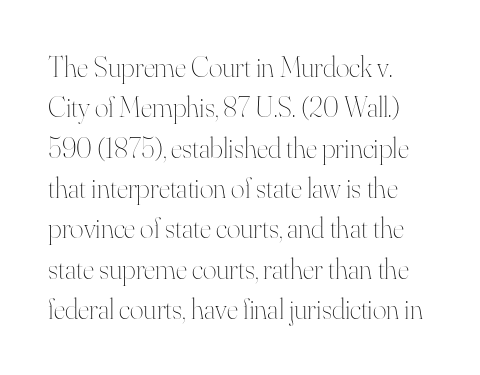
{"italic": "no", "bold": "no", "weight": "thin", "width": "normal", "stroke_contrast": "high", "x_height": "small", "monospaced": "no", "underline": "no", "align": "left", "line_spacing": "normal", "line_spacing_ratio": 1.39, "letter_spacing": "normal", "letter_spacing_em": 0.0, "glyph_px": 29}
